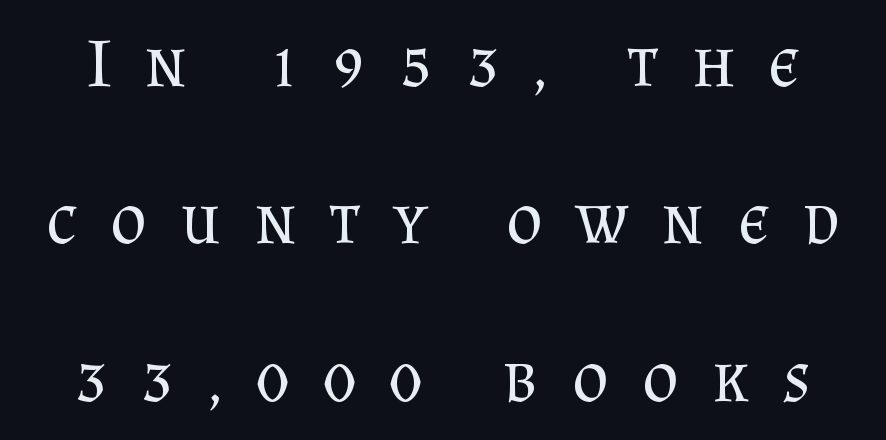
{"serif": "yes", "italic": "no", "bold": "no", "weight": "regular", "width": "normal", "stroke_contrast": "medium", "x_height": "small", "monospaced": "no", "underline": "no", "line_spacing": "loose", "line_spacing_ratio": 2.28, "letter_spacing": "wide", "letter_spacing_em": 0.49, "glyph_px": 69}
